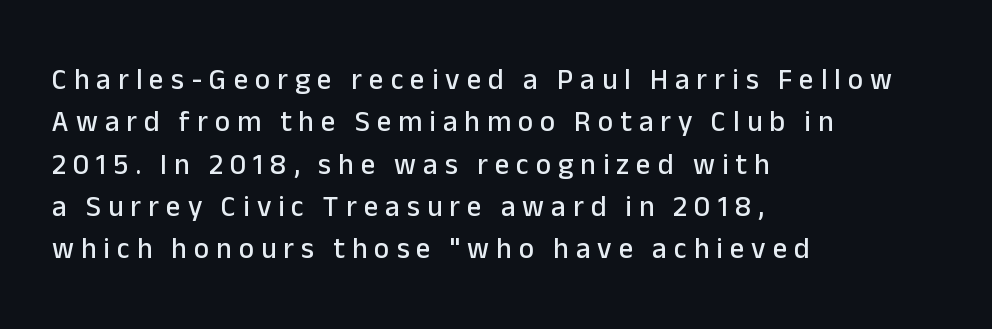
Q: Is the text italic (slanted)? A: No, it is upright.
Q: Is the typeface a serif or a sans-serif typeface? A: Sans-serif.
Q: Is the text underlined? A: No.
Q: How is the paragraph aligned? A: Left-aligned.
Q: Is the spacing between letters normal or unusually wide? A: Unusually wide.
Q: Is the spacing between lines tight, normal or loose? A: Normal.
Q: Width (condensed, normal, or wide)? A: Normal.
Q: Stroke contrast? A: Low.
Q: x-height? A: Medium.
Q: Monospaced? A: No.
